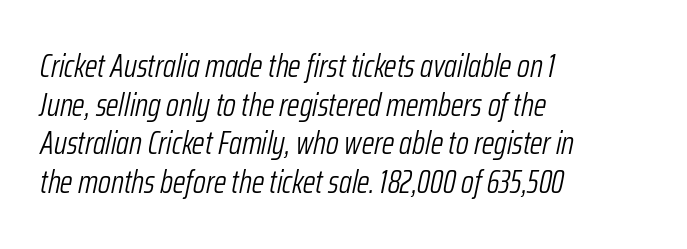
{"italic": "yes", "lean": "right", "slant_degrees": 12, "bold": "no", "weight": "light", "width": "condensed", "stroke_contrast": "low", "x_height": "medium", "monospaced": "no", "underline": "no", "align": "left", "line_spacing_ratio": 1.21, "letter_spacing": "normal", "letter_spacing_em": 0.0, "glyph_px": 32}
